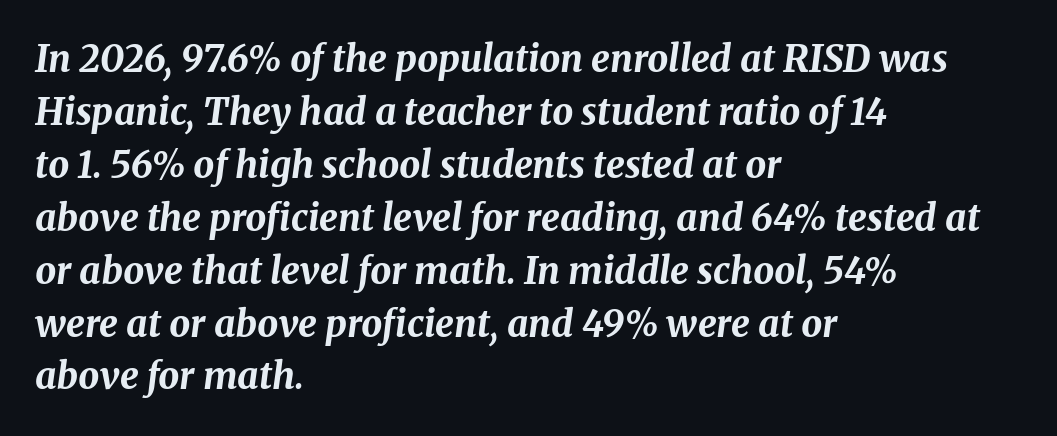
Line spacing here is normal. No word sits above an underline. The lines are quadded left. Varying glyph widths throughout — classic text-font behaviour. The rendering applies a slant to the glyphs. Each glyph is drawn with heavy, bold strokes.
